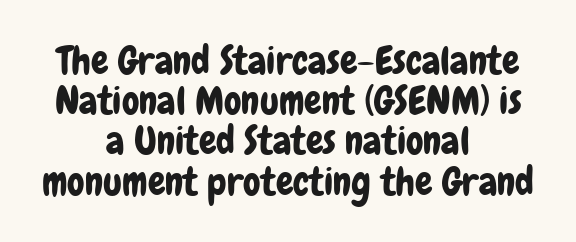
Q: Is the text italic (slanted)? A: No, it is upright.
Q: Is the typeface a serif or a sans-serif typeface? A: Sans-serif.
Q: Is the text underlined? A: No.
Q: How is the paragraph aligned? A: Centered.
Q: Is the spacing between letters normal or unusually wide? A: Normal.
Q: Is the spacing between lines tight, normal or loose? A: Tight.
Q: Width (condensed, normal, or wide)? A: Condensed.
Q: Stroke contrast? A: Low.
Q: x-height? A: Medium.
Q: Monospaced? A: No.
